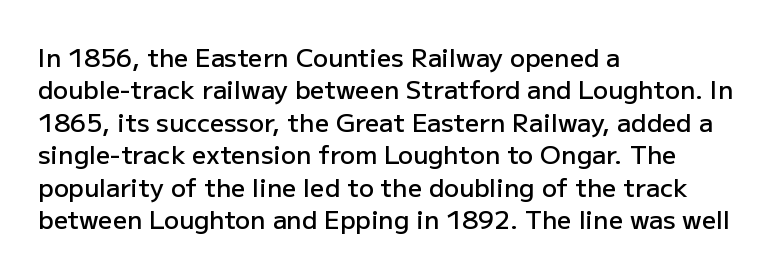
The type is set solid horizontally, with unmodified tracking. Check the space under the baseline: it is left empty. In terms of weight, the rendering is demibold, just under bold. This is the regular roman posture of the typeface.
